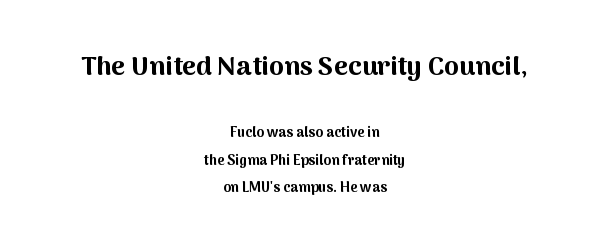
The image shows 27 px bold type, upright; set centered, loose line spacing (1.98x), normal letter spacing, not underlined; the first (top) block is 1.93x larger.
